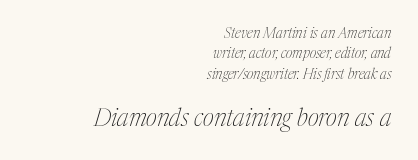
Rows of type keep a routine distance in the vertical direction. Line ends are locked; line starts wander. The letters are slanted; this is an italic face. The letters look calm and open, with moderate or lighter stems. Block two is the big one; block one sits smaller above it. Quick note: underline off.
